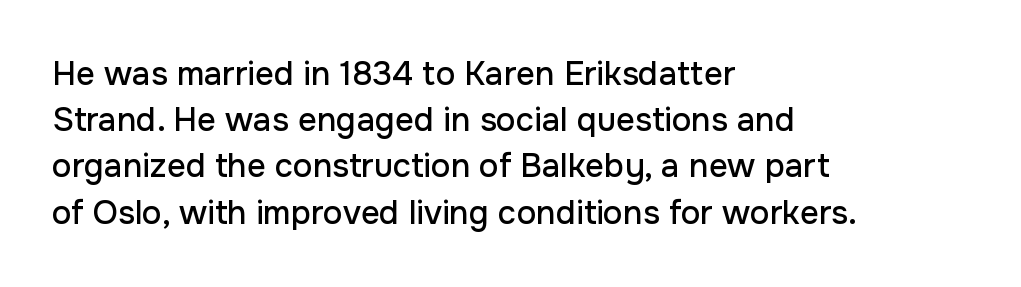
Q: Is the text italic (slanted)? A: No, it is upright.
Q: Is the typeface a serif or a sans-serif typeface? A: Sans-serif.
Q: Is the text underlined? A: No.
Q: How is the paragraph aligned? A: Left-aligned.
Q: Is the spacing between letters normal or unusually wide? A: Normal.
Q: Is the spacing between lines tight, normal or loose? A: Normal.
Q: Width (condensed, normal, or wide)? A: Normal.
Q: Stroke contrast? A: Low.
Q: x-height? A: Medium.
Q: Monospaced? A: No.
